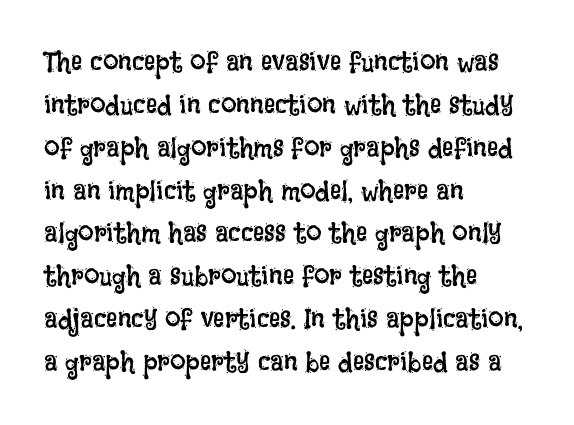
{"italic": "no", "bold": "no", "weight": "regular", "width": "condensed", "stroke_contrast": "low", "x_height": "large", "monospaced": "no", "underline": "no", "align": "left", "line_spacing": "normal", "line_spacing_ratio": 1.53, "letter_spacing": "normal", "letter_spacing_em": 0.0, "glyph_px": 28}
